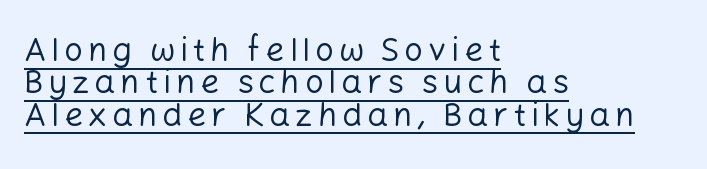
The image shows 33 px regular-weight sans-serif type, upright; set left-aligned, tight line spacing (0.98x), underlined; low stroke contrast and a medium x-height.
